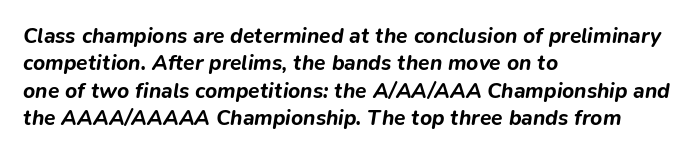
The image shows 21 px bold type, italic (leaning right); set left-aligned, normal line spacing (1.3x), normal letter spacing, not underlined.
